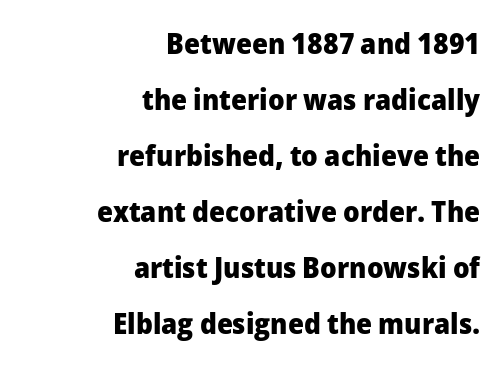
Q: Is the text bold? A: Yes.
Q: Is the text italic (slanted)? A: No, it is upright.
Q: Is the typeface a serif or a sans-serif typeface? A: Sans-serif.
Q: Is the text underlined? A: No.
Q: How is the paragraph aligned? A: Right-aligned.
Q: Is the spacing between letters normal or unusually wide? A: Normal.
Q: Is the spacing between lines tight, normal or loose? A: Loose.
Q: Width (condensed, normal, or wide)? A: Normal.
Q: Stroke contrast? A: Low.
Q: x-height? A: Medium.
Q: Monospaced? A: No.
